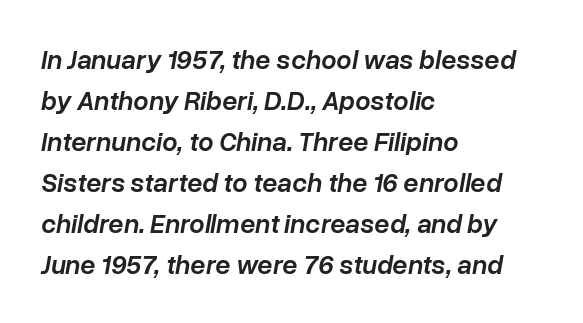
The image shows 27 px text type, italic (leaning right); set left-aligned, normal line spacing (1.52x), normal letter spacing, not underlined.
